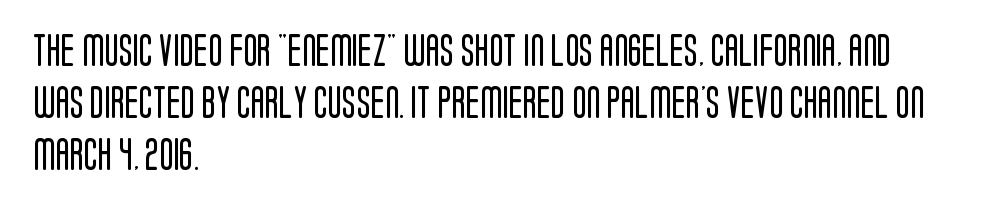
Q: Is the text bold? A: No.
Q: Is the text italic (slanted)? A: No, it is upright.
Q: Is the typeface a serif or a sans-serif typeface? A: Sans-serif.
Q: Is the text underlined? A: No.
Q: How is the paragraph aligned? A: Left-aligned.
Q: Is the spacing between letters normal or unusually wide? A: Normal.
Q: Is the spacing between lines tight, normal or loose? A: Normal.
Q: Width (condensed, normal, or wide)? A: Condensed.
Q: Stroke contrast? A: Low.
Q: x-height? A: Large.
Q: Monospaced? A: No.
